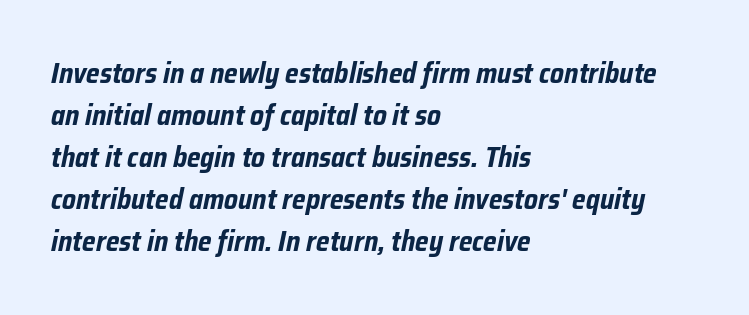
This sample has the flowing, uneven cadence of proportional lettering. Is the block centered? No — it sits flush against the left margin. Underlining? Definitely not there. Quick note: interline space is typical. Quick note: italic.
